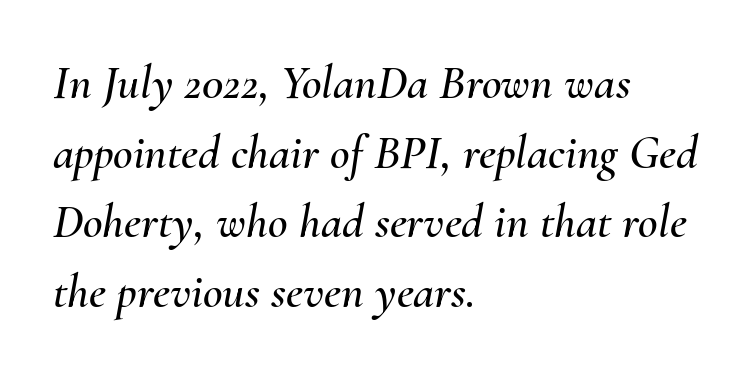
Q: Is the text italic (slanted)? A: Yes, it leans right by about 10 degrees.
Q: Is the text underlined? A: No.
Q: How is the paragraph aligned? A: Left-aligned.
Q: Is the spacing between letters normal or unusually wide? A: Normal.
Q: Is the spacing between lines tight, normal or loose? A: Normal.
Q: Width (condensed, normal, or wide)? A: Normal.
Q: Stroke contrast? A: Medium.
Q: x-height? A: Small.
Q: Monospaced? A: No.
